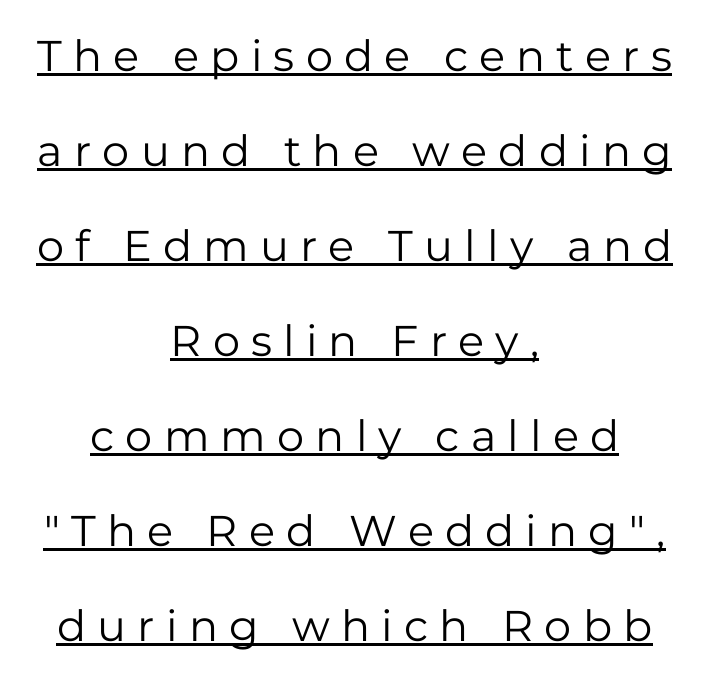
Q: Is the text bold? A: No.
Q: Is the text italic (slanted)? A: No, it is upright.
Q: Is the typeface a serif or a sans-serif typeface? A: Sans-serif.
Q: Is the text underlined? A: Yes.
Q: How is the paragraph aligned? A: Centered.
Q: Is the spacing between letters normal or unusually wide? A: Unusually wide.
Q: Is the spacing between lines tight, normal or loose? A: Loose.
Q: Width (condensed, normal, or wide)? A: Normal.
Q: Stroke contrast? A: Low.
Q: x-height? A: Medium.
Q: Monospaced? A: No.
